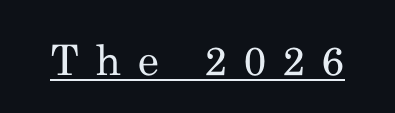
The image shows 42 px regular-weight serif type, upright; set unusually wide letter spacing (+0.4 em), underlined; medium stroke contrast and a small x-height.
